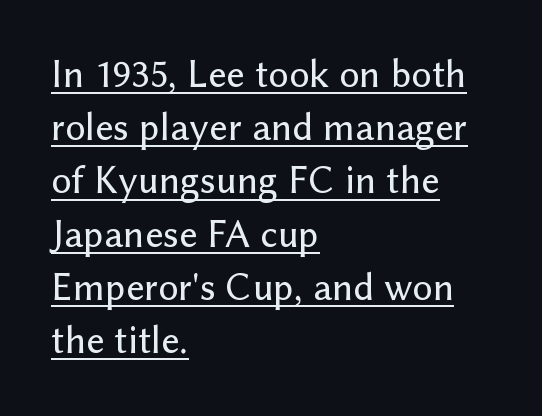
The image shows 40 px sans-serif type, upright; set left-aligned, normal line spacing (1.33x), normal letter spacing, underlined; low stroke contrast and a medium x-height.
